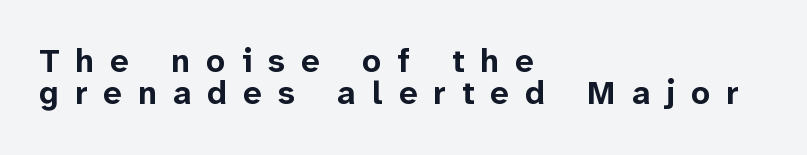
Q: Is the text bold? A: Yes.
Q: Is the text italic (slanted)? A: No, it is upright.
Q: Is the typeface a serif or a sans-serif typeface? A: Sans-serif.
Q: Is the text underlined? A: No.
Q: How is the paragraph aligned? A: Left-aligned.
Q: Is the spacing between letters normal or unusually wide? A: Unusually wide.
Q: Is the spacing between lines tight, normal or loose? A: Tight.
Q: Width (condensed, normal, or wide)? A: Normal.
Q: Stroke contrast? A: Low.
Q: x-height? A: Medium.
Q: Monospaced? A: No.
